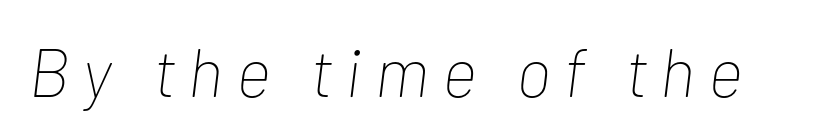
The image shows 68 px thin, condensed type, italic (leaning right); set unusually wide letter spacing (+0.21 em), not underlined; low stroke contrast and a medium x-height.
